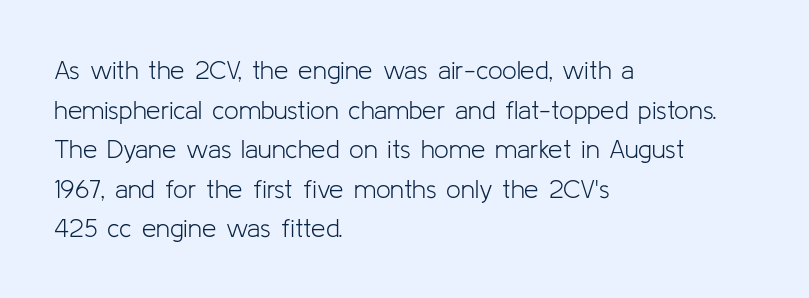
The block of text has a typical density, with ordinary space between rows. The line texture is even and compact thanks to regular tracking. Nothing heavy about these letters — not bold at all. Which margin do the lines hug? The left one — the right edge is uneven.
